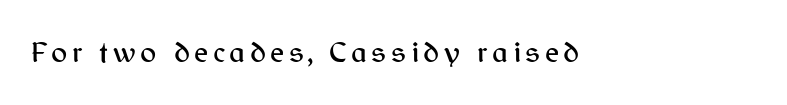
Examine the stroke ends and you'll find no serifs. The passage shown is not underscored anywhere. Nope, not italic — everything's standing straight. Here the designer chose a conventional face with non-uniform glyph widths.
